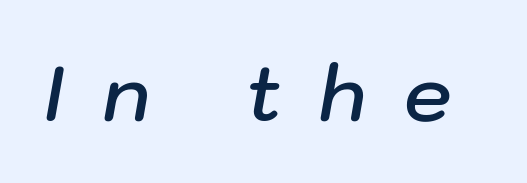
Q: Is the text bold? A: Semi-bold.
Q: Is the text italic (slanted)? A: Yes, it leans right by about 10 degrees.
Q: Is the text underlined? A: No.
Q: Is the spacing between letters normal or unusually wide? A: Unusually wide.
Q: Width (condensed, normal, or wide)? A: Normal.
Q: Stroke contrast? A: Low.
Q: x-height? A: Medium.
Q: Monospaced? A: No.
